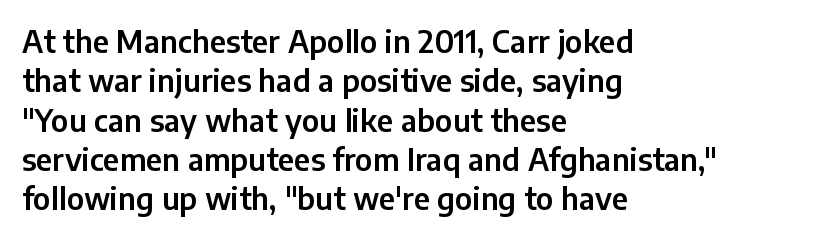
Q: Is the text italic (slanted)? A: No, it is upright.
Q: Is the typeface a serif or a sans-serif typeface? A: Sans-serif.
Q: Is the text underlined? A: No.
Q: How is the paragraph aligned? A: Left-aligned.
Q: Is the spacing between letters normal or unusually wide? A: Normal.
Q: Is the spacing between lines tight, normal or loose? A: Normal.
Q: Width (condensed, normal, or wide)? A: Normal.
Q: Stroke contrast? A: Low.
Q: x-height? A: Medium.
Q: Monospaced? A: No.
